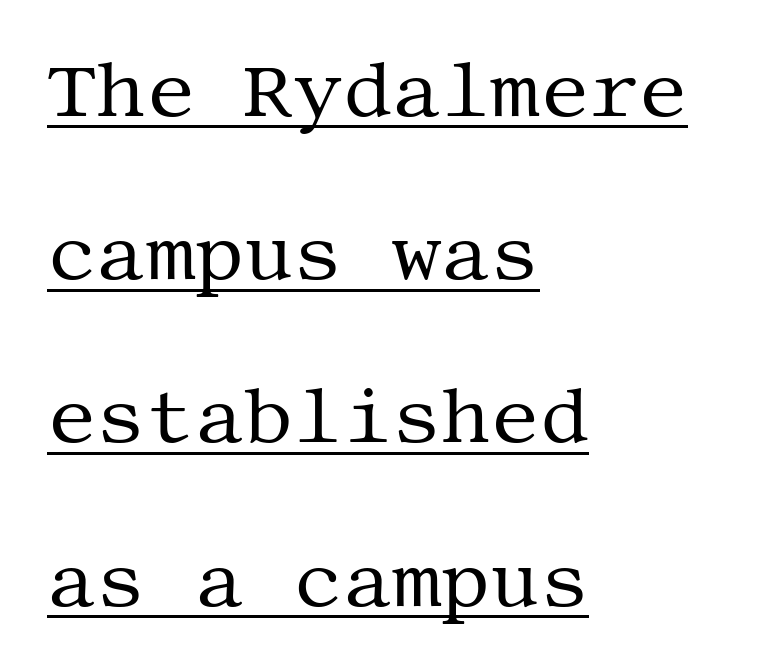
{"serif": "yes", "italic": "no", "bold": "no", "weight": "regular", "width": "normal", "stroke_contrast": "medium", "x_height": "large", "underline": "yes", "align": "left", "line_spacing": "loose", "line_spacing_ratio": 2.12, "letter_spacing": "normal", "letter_spacing_em": 0.0, "glyph_px": 77}
